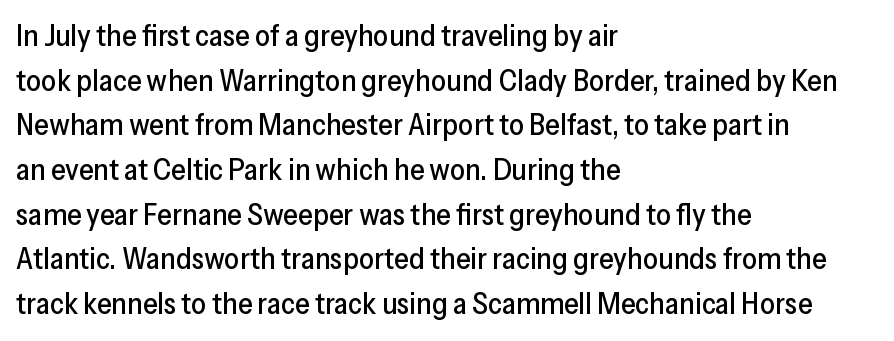
{"serif": "no", "italic": "no", "width": "normal", "stroke_contrast": "low", "x_height": "medium", "monospaced": "no", "underline": "no", "align": "left", "line_spacing": "normal", "line_spacing_ratio": 1.49, "letter_spacing": "normal", "letter_spacing_em": 0.0, "glyph_px": 30}
